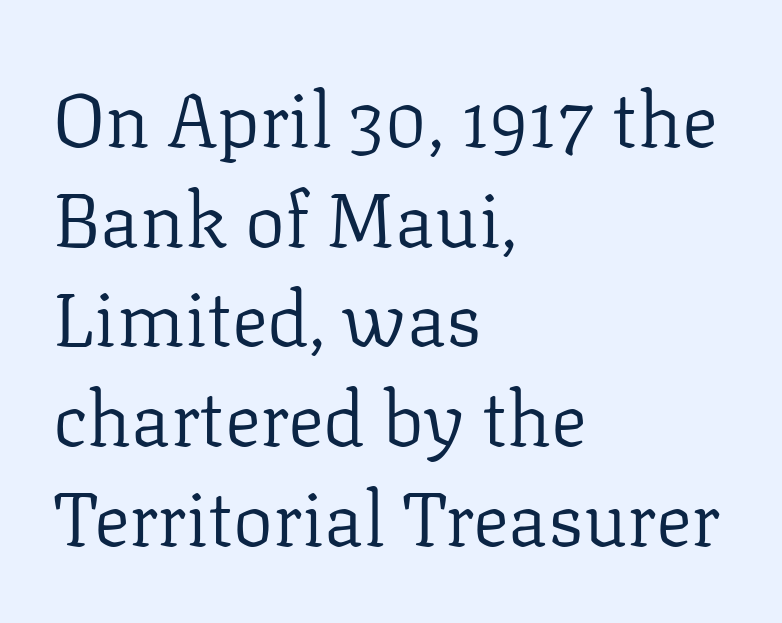
Q: Is the text bold? A: No.
Q: Is the text italic (slanted)? A: No, it is upright.
Q: Is the typeface a serif or a sans-serif typeface? A: Serif.
Q: Is the text underlined? A: No.
Q: How is the paragraph aligned? A: Left-aligned.
Q: Is the spacing between letters normal or unusually wide? A: Normal.
Q: Is the spacing between lines tight, normal or loose? A: Normal.
Q: Width (condensed, normal, or wide)? A: Normal.
Q: Stroke contrast? A: Low.
Q: x-height? A: Medium.
Q: Monospaced? A: No.
